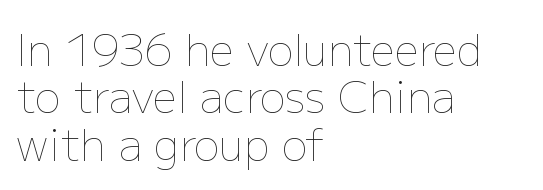
The image shows 43 px thin type, upright; set left-aligned, tight line spacing (1.1x), normal letter spacing, not underlined; low stroke contrast and a medium x-height.
